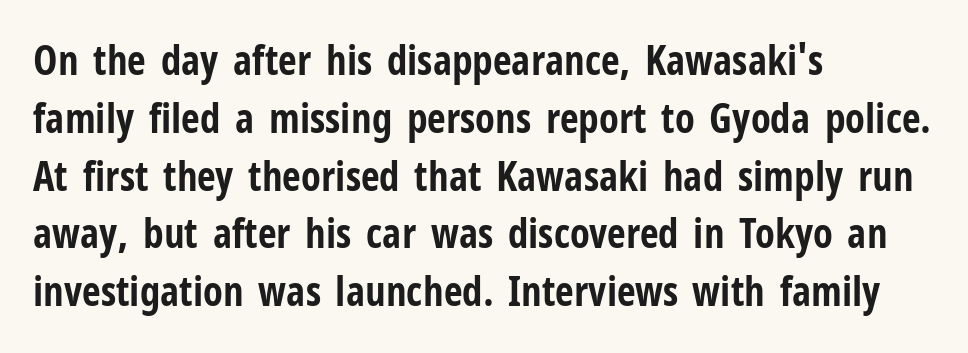
The image shows 41 px bold, condensed sans-serif type, upright; set left-aligned, normal line spacing (1.41x), normal letter spacing, not underlined; low stroke contrast and a medium x-height.
